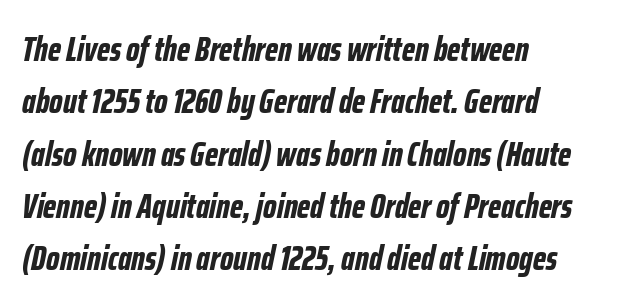
You'd pick this weight for a headline — it's a proper bold. In terms of posture, this sample is oblique. Is there much room between lines? A standard amount, neither cramped nor airy. The rendering anchors every line to the left-hand side. Beneath every word, the page is bare. How are the letters spaced? Ordinarily, with no added tracking.
